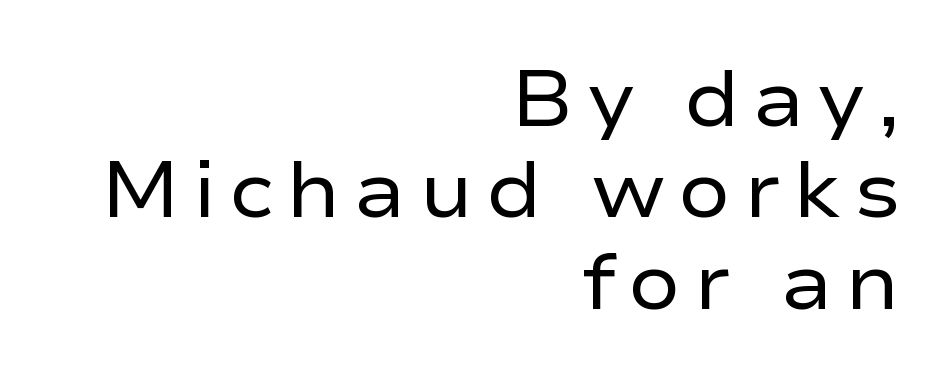
Q: Is the text bold? A: No.
Q: Is the text italic (slanted)? A: No, it is upright.
Q: Is the typeface a serif or a sans-serif typeface? A: Sans-serif.
Q: Is the text underlined? A: No.
Q: How is the paragraph aligned? A: Right-aligned.
Q: Width (condensed, normal, or wide)? A: Wide.
Q: Stroke contrast? A: Low.
Q: x-height? A: Medium.
Q: Monospaced? A: No.
